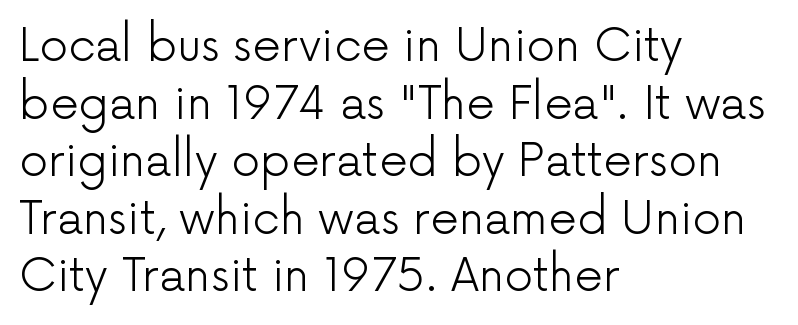
The image shows 45 px light sans-serif type, upright; set left-aligned, normal line spacing (1.28x), normal letter spacing, not underlined; low stroke contrast and a medium x-height.
